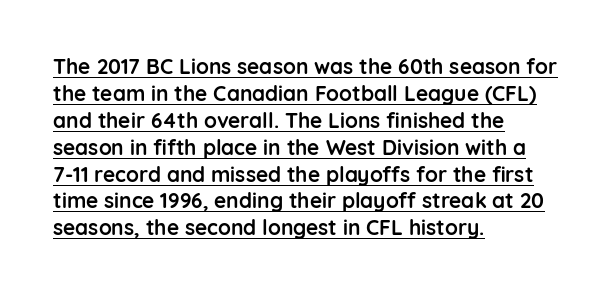
The image shows 21 px bold type, upright; set left-aligned, normal line spacing (1.28x), normal letter spacing, underlined.
